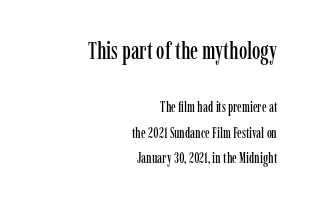
The letterforms sit shoulder to shoulder at normal distance. Does the lettering tilt? It doesn't — this is upright. Two sizes are in play, and the larger belongs to the first block. Glance below the letters and you will spot only blank space. This sample is right-justified, so line beginnings fall wherever the words allow.
